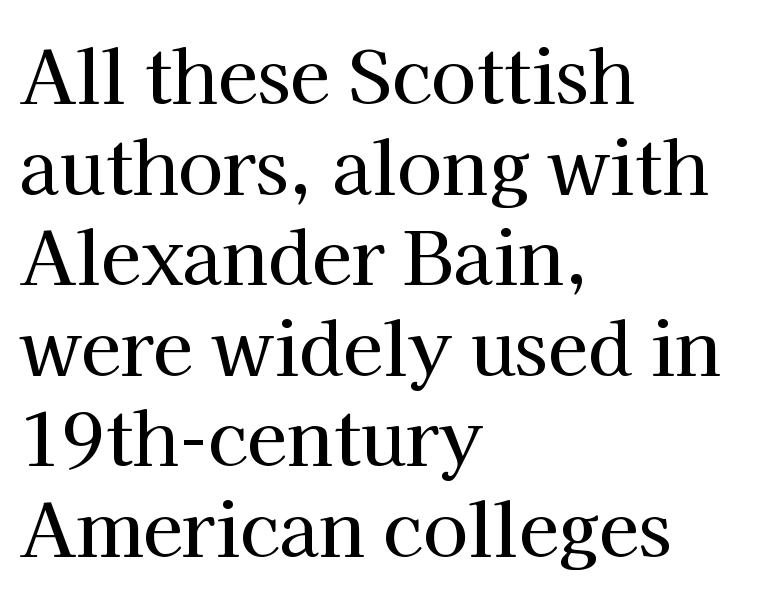
The image shows 73 px serif type, upright; set left-aligned, line spacing 1.24x, normal letter spacing, not underlined; high stroke contrast and a medium x-height.
